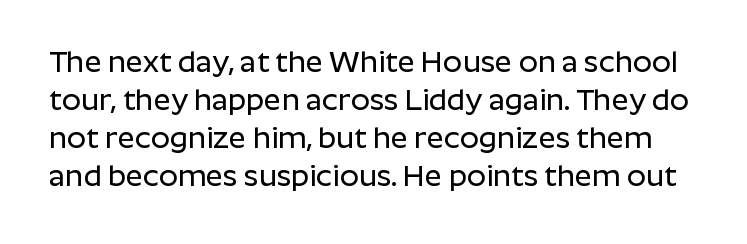
Q: Is the text italic (slanted)? A: No, it is upright.
Q: Is the typeface a serif or a sans-serif typeface? A: Sans-serif.
Q: Is the text underlined? A: No.
Q: Is the spacing between letters normal or unusually wide? A: Normal.
Q: Is the spacing between lines tight, normal or loose? A: Normal.
Q: Width (condensed, normal, or wide)? A: Normal.
Q: Stroke contrast? A: Low.
Q: x-height? A: Medium.
Q: Monospaced? A: No.
